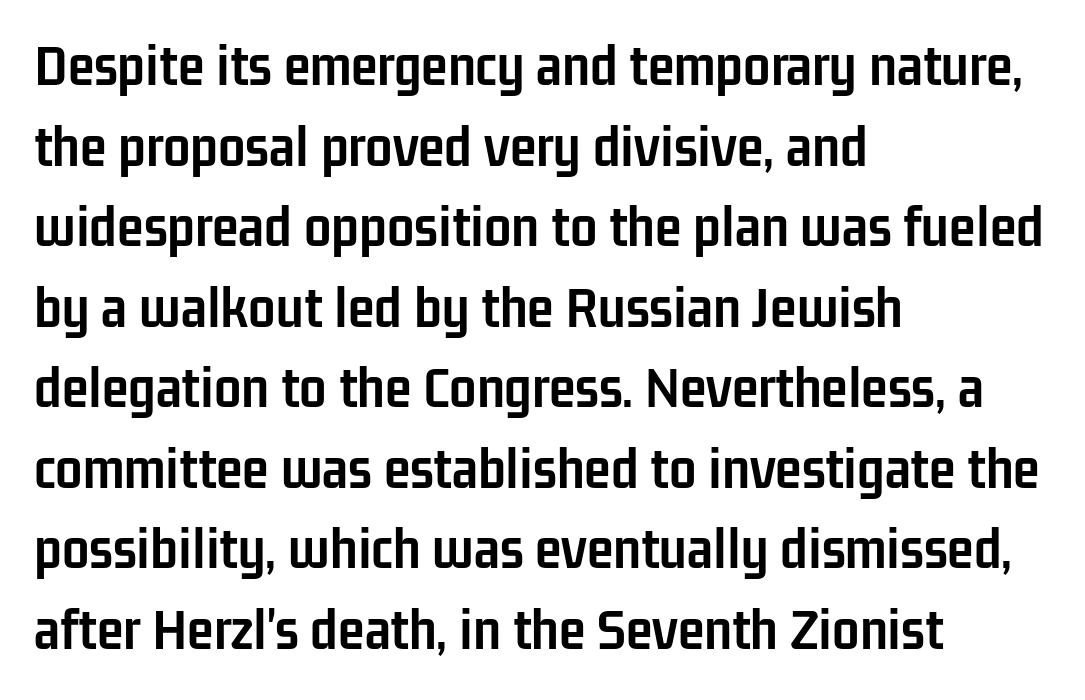
Q: Is the text bold? A: Yes.
Q: Is the text italic (slanted)? A: No, it is upright.
Q: Is the typeface a serif or a sans-serif typeface? A: Sans-serif.
Q: Is the text underlined? A: No.
Q: How is the paragraph aligned? A: Left-aligned.
Q: Is the spacing between letters normal or unusually wide? A: Normal.
Q: Is the spacing between lines tight, normal or loose? A: Normal.
Q: Width (condensed, normal, or wide)? A: Condensed.
Q: Stroke contrast? A: Low.
Q: x-height? A: Medium.
Q: Monospaced? A: No.
